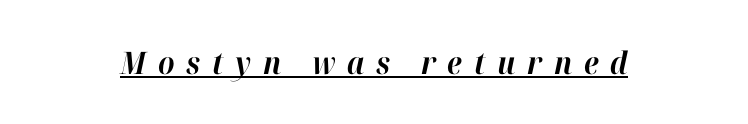
{"italic": "yes", "lean": "right", "slant_degrees": 12, "bold": "yes", "weight": "bold", "width": "normal", "stroke_contrast": "high", "x_height": "medium", "monospaced": "no", "underline": "yes", "letter_spacing": "wide", "letter_spacing_em": 0.38, "glyph_px": 31}
